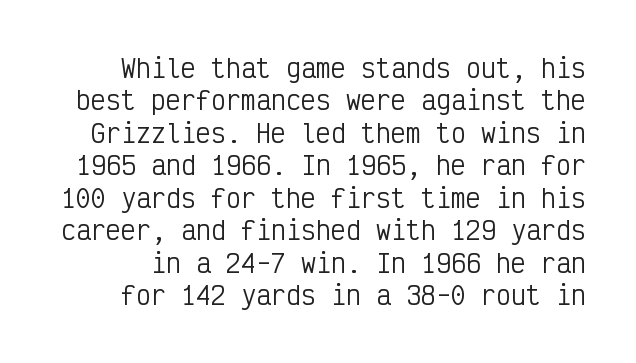
Q: Is the text bold? A: No.
Q: Is the text italic (slanted)? A: No, it is upright.
Q: Is the text underlined? A: No.
Q: Is the spacing between letters normal or unusually wide? A: Normal.
Q: Is the spacing between lines tight, normal or loose? A: Normal.
